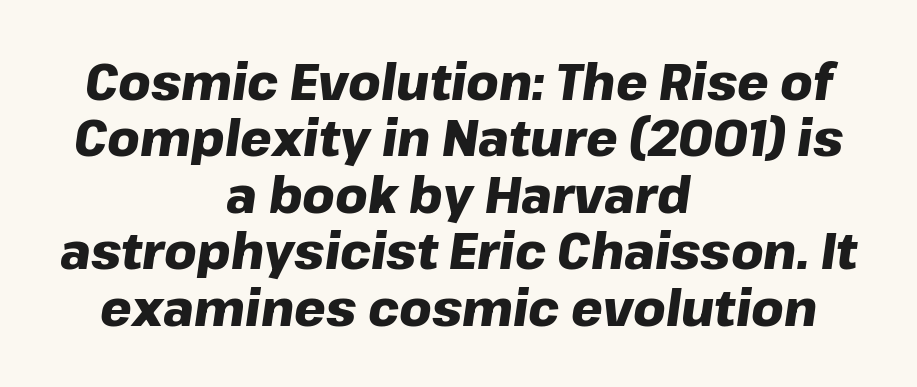
The block of text is dense from top to bottom, with scant space between rows. This sample is center-justified, so both line endings float freely. Heft: maximum for text — a bold. This sample uses plain, unmodified letter spacing.
